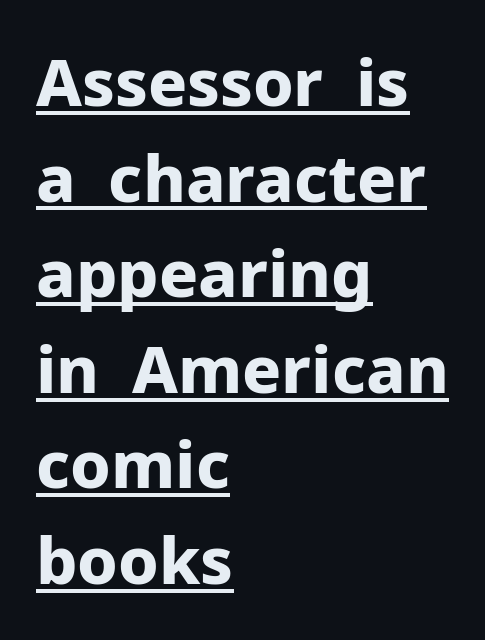
Q: Is the text bold? A: Yes.
Q: Is the text italic (slanted)? A: No, it is upright.
Q: Is the typeface a serif or a sans-serif typeface? A: Sans-serif.
Q: Is the text underlined? A: Yes.
Q: How is the paragraph aligned? A: Left-aligned.
Q: Is the spacing between letters normal or unusually wide? A: Normal.
Q: Is the spacing between lines tight, normal or loose? A: Normal.
Q: Width (condensed, normal, or wide)? A: Normal.
Q: Stroke contrast? A: Low.
Q: x-height? A: Medium.
Q: Monospaced? A: No.
